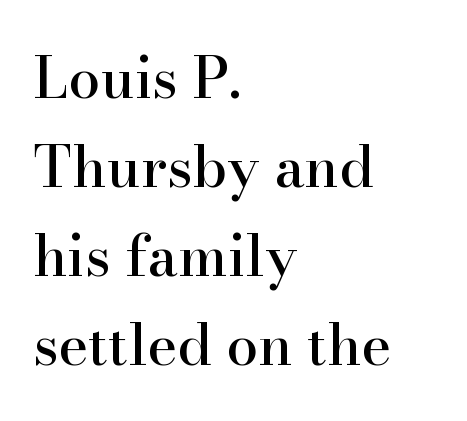
{"serif": "yes", "italic": "no", "width": "normal", "stroke_contrast": "high", "x_height": "small", "monospaced": "no", "underline": "no", "align": "left", "line_spacing": "normal", "line_spacing_ratio": 1.56, "letter_spacing": "normal", "letter_spacing_em": 0.0, "glyph_px": 57}
